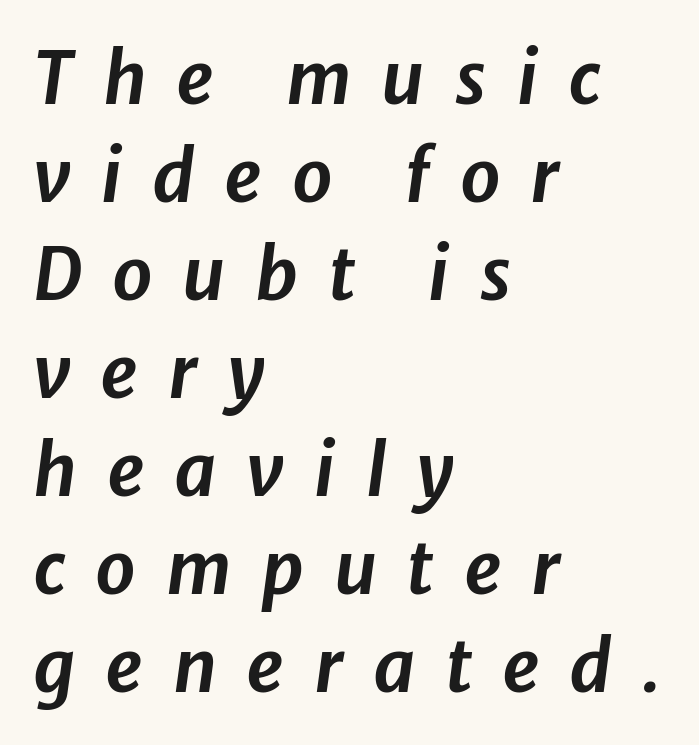
{"italic": "yes", "lean": "right", "slant_degrees": 8, "width": "normal", "stroke_contrast": "low", "x_height": "medium", "monospaced": "no", "underline": "no", "align": "left", "line_spacing": "normal", "line_spacing_ratio": 1.36, "letter_spacing": "wide", "letter_spacing_em": 0.41, "glyph_px": 72}
